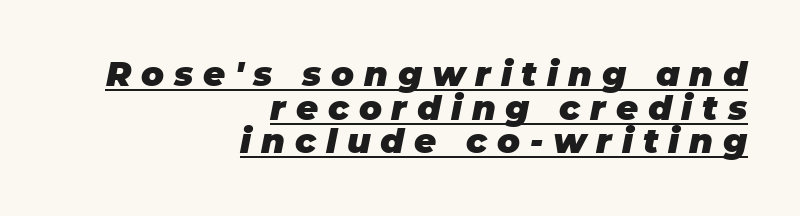
{"italic": "yes", "lean": "right", "slant_degrees": 11, "bold": "yes", "weight": "heavy", "width": "normal", "stroke_contrast": "low", "x_height": "large", "monospaced": "no", "underline": "yes", "align": "right", "line_spacing": "tight", "line_spacing_ratio": 0.99, "letter_spacing": "wide", "letter_spacing_em": 0.29, "glyph_px": 34}
